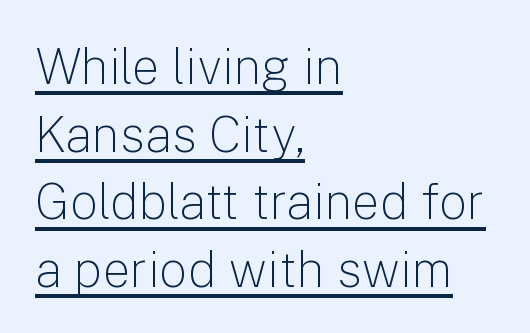
{"serif": "no", "italic": "no", "bold": "no", "weight": "light", "width": "normal", "stroke_contrast": "low", "x_height": "medium", "monospaced": "no", "underline": "yes", "align": "left", "line_spacing": "normal", "line_spacing_ratio": 1.38, "letter_spacing": "normal", "letter_spacing_em": 0.0, "glyph_px": 49}
